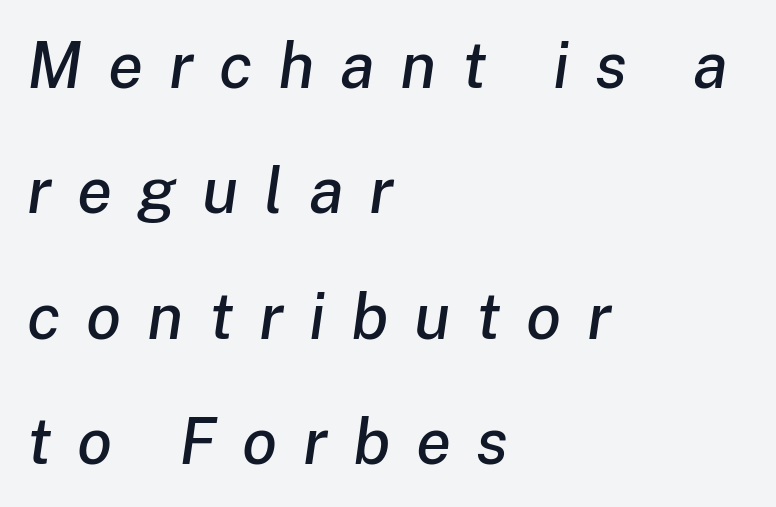
{"italic": "yes", "lean": "right", "slant_degrees": 8, "width": "normal", "stroke_contrast": "low", "x_height": "medium", "monospaced": "no", "underline": "no", "align": "left", "line_spacing": "loose", "line_spacing_ratio": 1.96, "letter_spacing": "wide", "letter_spacing_em": 0.4, "glyph_px": 64}
